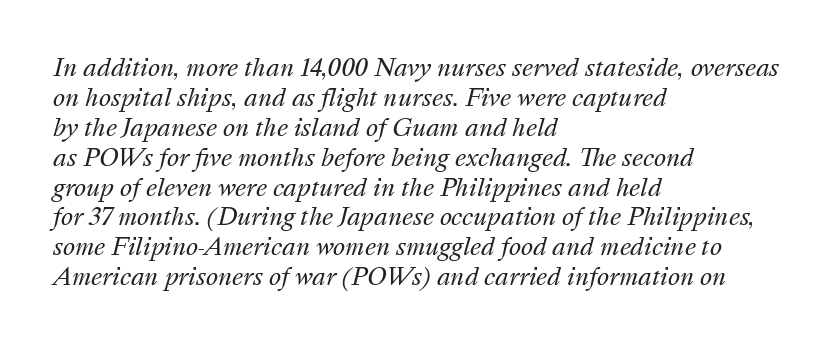
Bold? No — there's no thickening of the strokes. Spacing between characters is what you'd get straight out of the box. A normal amount of white space separates one row of letters from the next. Quick note: underline off. If you drew a line through each stem, it would be angled. Typeset ragged right — the left edge is the straight one.
